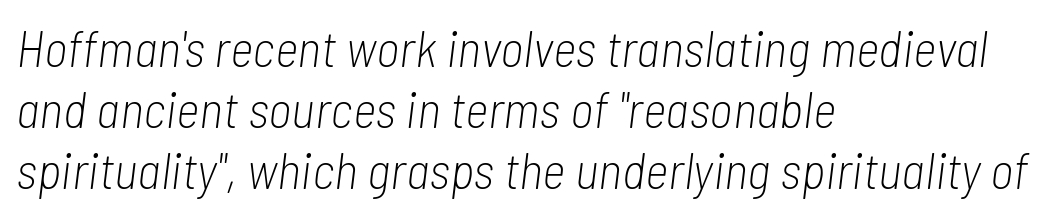
{"italic": "yes", "lean": "right", "slant_degrees": 7, "bold": "no", "weight": "light", "width": "condensed", "stroke_contrast": "low", "x_height": "medium", "monospaced": "no", "underline": "no", "align": "left", "line_spacing_ratio": 1.2, "letter_spacing": "normal", "letter_spacing_em": 0.0, "glyph_px": 51}
